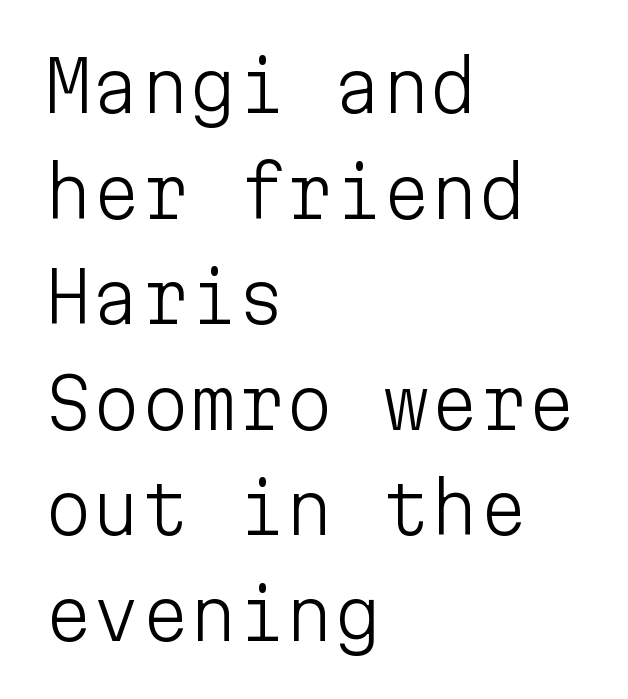
Q: Is the text bold? A: No.
Q: Is the text italic (slanted)? A: No, it is upright.
Q: Is the typeface a serif or a sans-serif typeface? A: Sans-serif.
Q: Is the text underlined? A: No.
Q: How is the paragraph aligned? A: Left-aligned.
Q: Is the spacing between letters normal or unusually wide? A: Normal.
Q: Is the spacing between lines tight, normal or loose? A: Normal.
Q: Width (condensed, normal, or wide)? A: Normal.
Q: Stroke contrast? A: Low.
Q: x-height? A: Medium.
Q: Monospaced? A: Yes.
